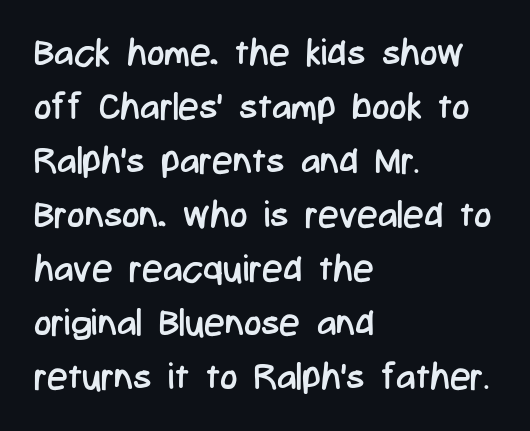
{"serif": "no", "italic": "no", "bold": "no", "weight": "regular", "width": "condensed", "stroke_contrast": "low", "x_height": "medium", "monospaced": "no", "underline": "no", "align": "left", "line_spacing": "normal", "line_spacing_ratio": 1.46, "letter_spacing": "normal", "letter_spacing_em": 0.0, "glyph_px": 37}
